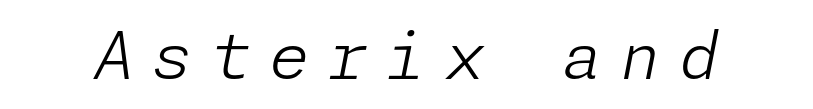
{"italic": "yes", "lean": "right", "slant_degrees": 11, "bold": "no", "weight": "light", "width": "normal", "stroke_contrast": "low", "x_height": "medium", "underline": "no", "letter_spacing": "wide", "letter_spacing_em": 0.28, "glyph_px": 65}
